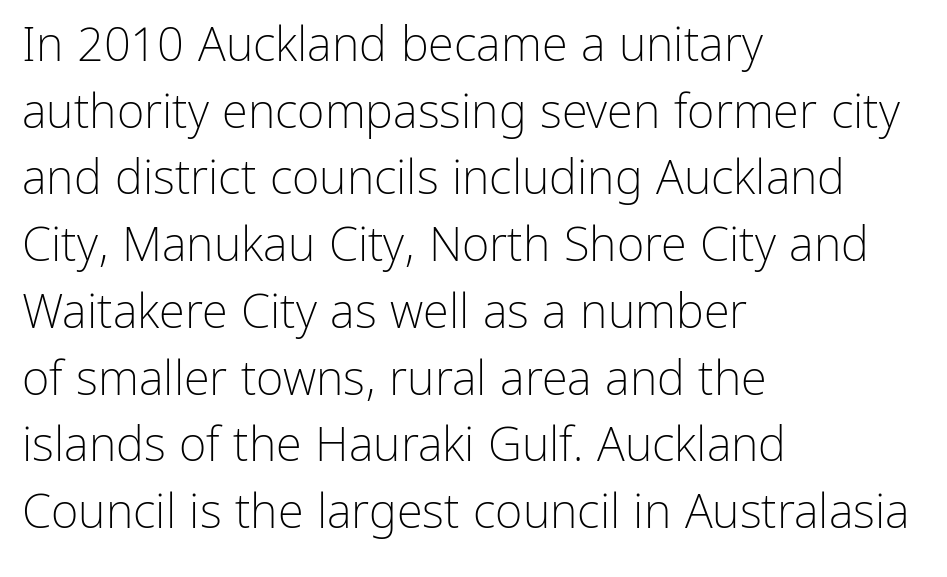
{"serif": "no", "italic": "no", "bold": "no", "weight": "light", "width": "normal", "stroke_contrast": "low", "x_height": "medium", "monospaced": "no", "underline": "no", "align": "left", "line_spacing": "normal", "line_spacing_ratio": 1.42, "letter_spacing": "normal", "letter_spacing_em": 0.0, "glyph_px": 47}
